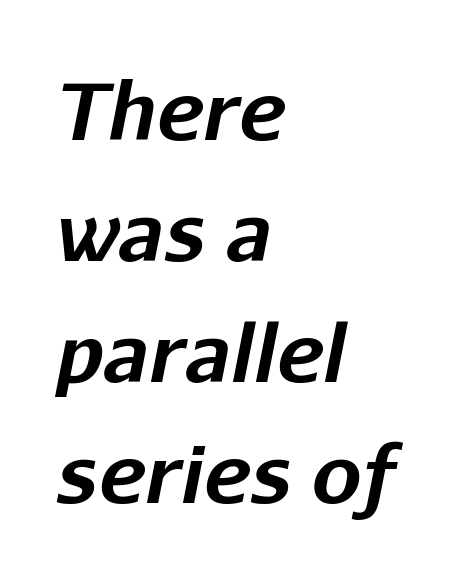
Q: Is the text bold? A: Yes.
Q: Is the text italic (slanted)? A: Yes, it leans right by about 11 degrees.
Q: Is the text underlined? A: No.
Q: How is the paragraph aligned? A: Left-aligned.
Q: Is the spacing between letters normal or unusually wide? A: Normal.
Q: Is the spacing between lines tight, normal or loose? A: Normal.
Q: Width (condensed, normal, or wide)? A: Normal.
Q: Stroke contrast? A: Low.
Q: x-height? A: Medium.
Q: Monospaced? A: No.
